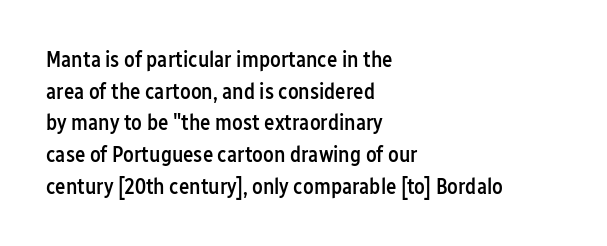
Q: Is the text bold? A: Semi-bold.
Q: Is the text italic (slanted)? A: No, it is upright.
Q: Is the text underlined? A: No.
Q: How is the paragraph aligned? A: Left-aligned.
Q: Is the spacing between letters normal or unusually wide? A: Normal.
Q: Is the spacing between lines tight, normal or loose? A: Normal.
